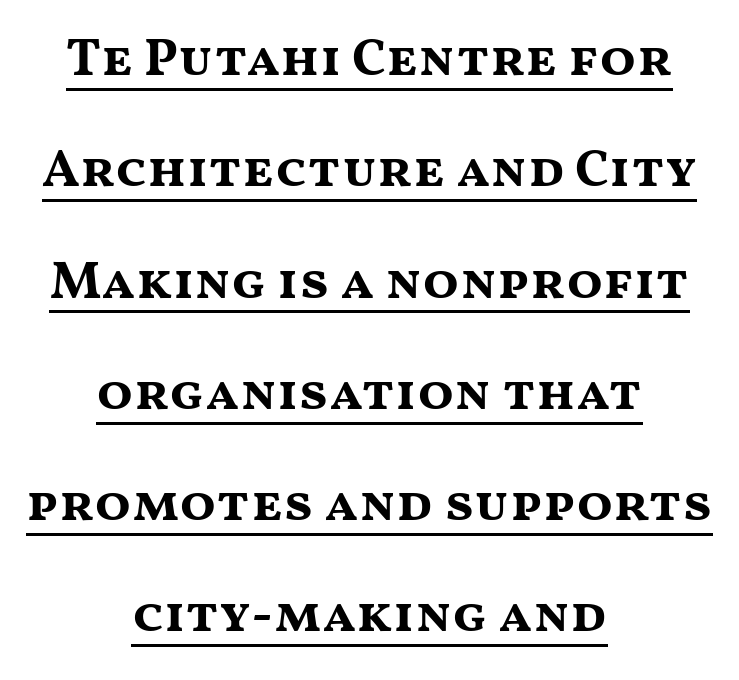
You could fit nearly another row in the gap between these rows. This is sans-serif lettering, the kind often seen on screens and signage. A roman cut, with each character standing at attention. The rendering positions every line midway between the sides. Decoration check: the copy is underlined.
